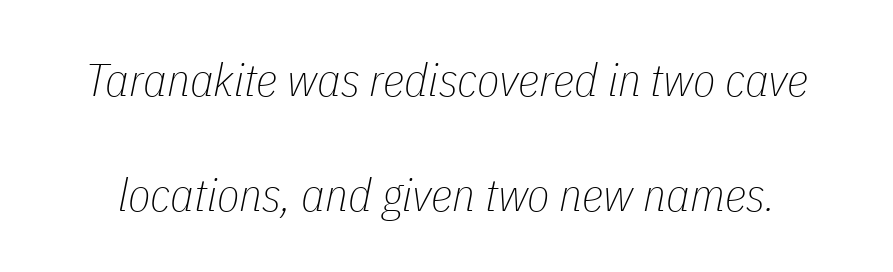
{"italic": "yes", "lean": "right", "slant_degrees": 11, "bold": "no", "weight": "thin", "width": "condensed", "stroke_contrast": "low", "x_height": "medium", "monospaced": "no", "underline": "no", "line_spacing": "loose", "line_spacing_ratio": 2.49, "letter_spacing": "normal", "letter_spacing_em": 0.0, "glyph_px": 46}
